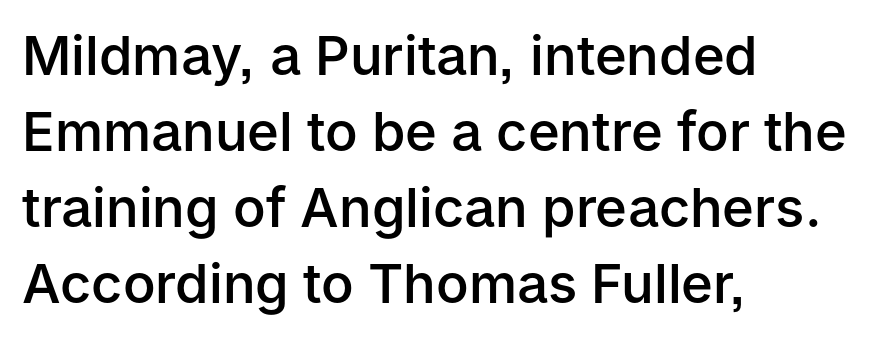
{"serif": "no", "italic": "no", "bold": "semi", "weight": "semibold", "width": "normal", "stroke_contrast": "low", "x_height": "medium", "monospaced": "no", "underline": "no", "align": "left", "line_spacing": "normal", "line_spacing_ratio": 1.41, "letter_spacing": "normal", "letter_spacing_em": 0.0, "glyph_px": 54}
